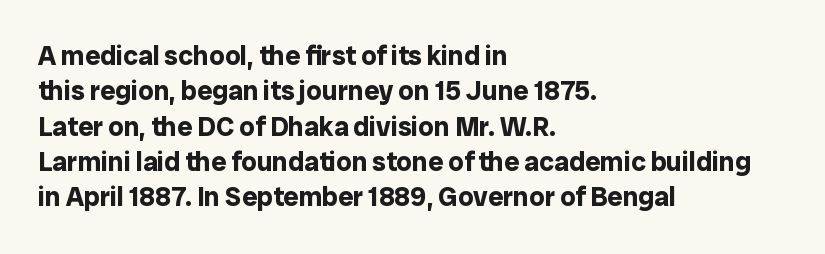
The image shows 27 px bold type, upright; set left-aligned, normal line spacing (1.31x), normal letter spacing, not underlined.
